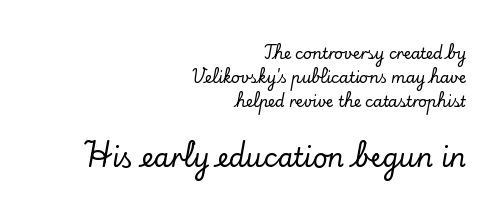
The image shows 26 px text type; set right-aligned, normal line spacing (1.59x), normal letter spacing, not underlined; the second (bottom) block is 1.73x larger.
